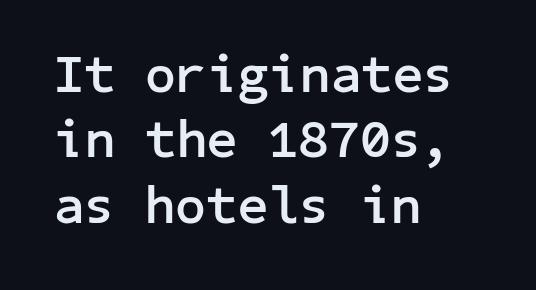
{"serif": "no", "italic": "no", "bold": "yes", "weight": "semibold", "width": "normal", "stroke_contrast": "low", "x_height": "medium", "underline": "no", "align": "left", "line_spacing_ratio": 1.21, "letter_spacing": "normal", "letter_spacing_em": 0.0, "glyph_px": 54}
